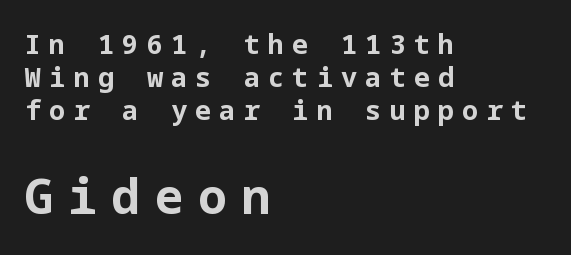
The image shows 48 px bold sans-serif type, upright; set left-aligned, line spacing 1.22x, unusually wide letter spacing (+0.3 em), not underlined; the second (bottom) block is 1.78x larger; low stroke contrast and a medium x-height.
